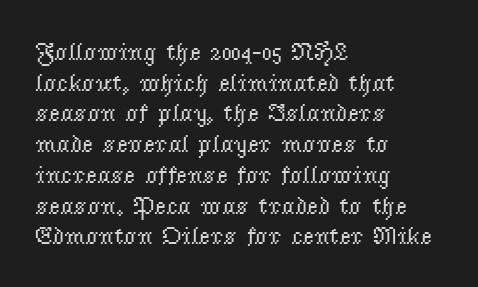
Q: Is the text bold? A: No.
Q: Is the text italic (slanted)? A: No, it is upright.
Q: Is the text underlined? A: No.
Q: How is the paragraph aligned? A: Left-aligned.
Q: Is the spacing between letters normal or unusually wide? A: Normal.
